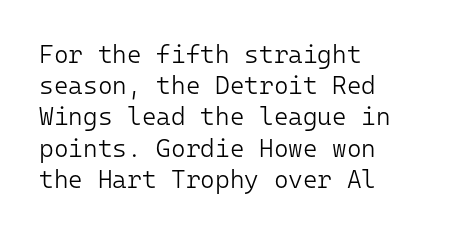
The image shows 25 px text type, upright; set left-aligned, normal line spacing (1.25x), normal letter spacing, not underlined.
